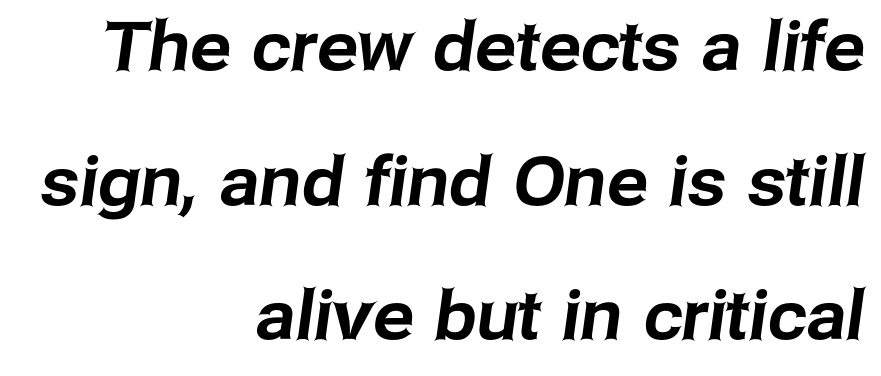
{"serif": "no", "width": "normal", "stroke_contrast": "low", "x_height": "medium", "monospaced": "no", "underline": "no", "align": "right", "line_spacing": "loose", "line_spacing_ratio": 1.98, "letter_spacing": "normal", "letter_spacing_em": 0.0, "glyph_px": 68}
